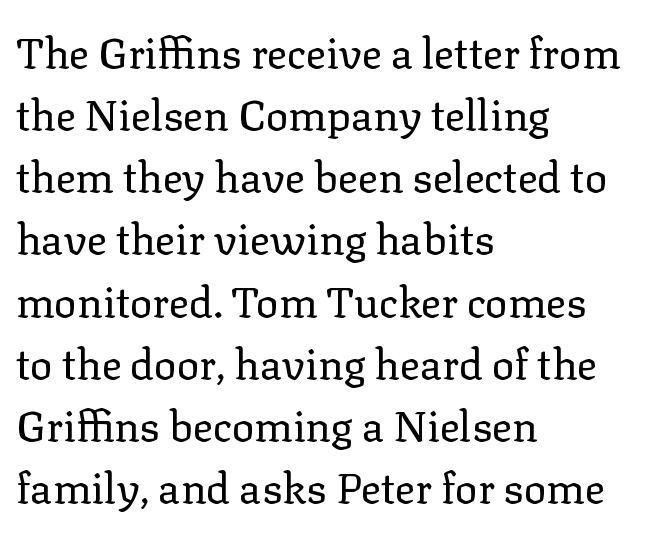
Do the characters align in a grid? No, the font is proportional. Only glyphs here, with clear space below each row. Weight: in the light-to-regular range. Nothing unusual about the tracking: characters are spaced as the font intends.
